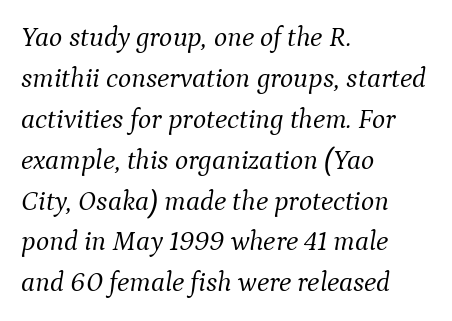
The image shows 28 px light serif type, italic (leaning right); set left-aligned, normal line spacing (1.46x), normal letter spacing, not underlined; medium stroke contrast and a medium x-height.
